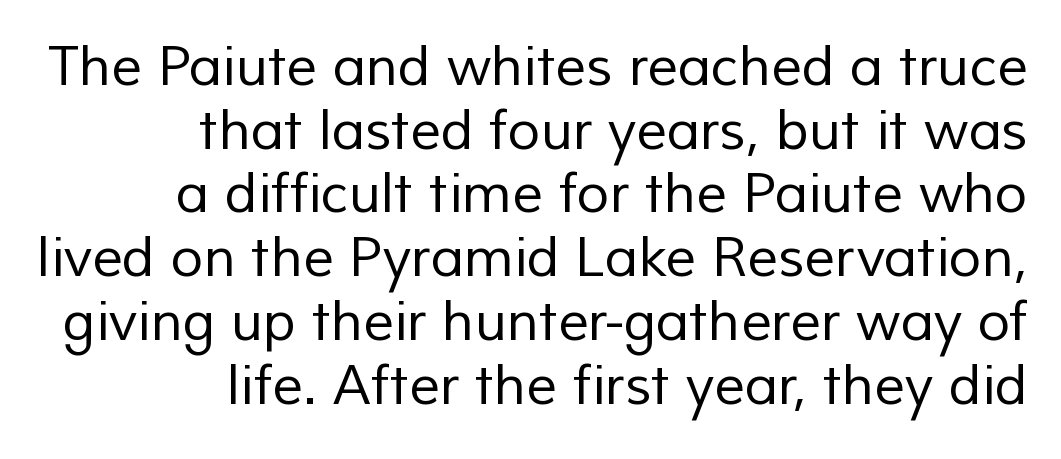
{"serif": "no", "bold": "no", "weight": "regular", "width": "normal", "stroke_contrast": "low", "x_height": "medium", "monospaced": "no", "underline": "no", "align": "right", "line_spacing_ratio": 1.18, "letter_spacing": "normal", "letter_spacing_em": 0.0, "glyph_px": 54}
